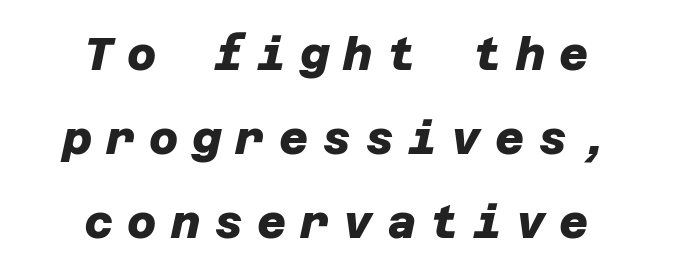
These lines have a slow, spaced-out rhythm from letter to letter. Examine the stroke ends and you'll find no serifs. Every letter is thick-stroked: bold, no question. The baseline area is clear.
